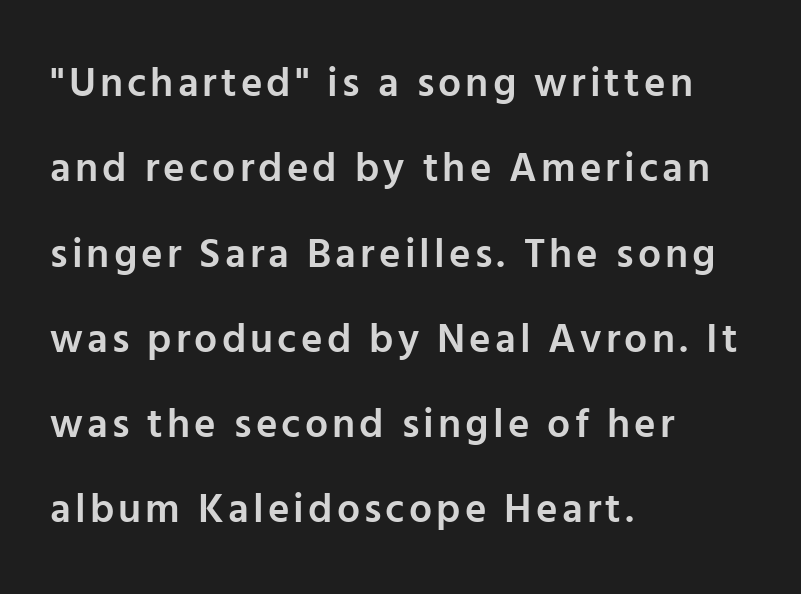
Q: Is the text bold? A: Semi-bold.
Q: Is the text italic (slanted)? A: No, it is upright.
Q: Is the typeface a serif or a sans-serif typeface? A: Sans-serif.
Q: Is the text underlined? A: No.
Q: How is the paragraph aligned? A: Left-aligned.
Q: Is the spacing between lines tight, normal or loose? A: Loose.
Q: Width (condensed, normal, or wide)? A: Normal.
Q: Stroke contrast? A: Low.
Q: x-height? A: Medium.
Q: Monospaced? A: No.
